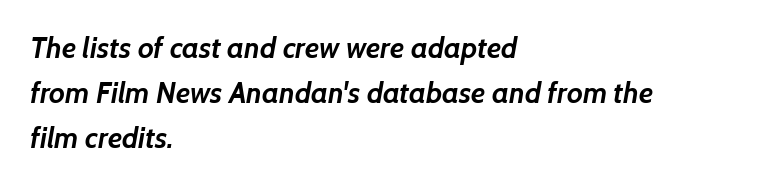
Typeset ragged right — the left edge is the straight one. Baseline-to-baseline distance is the conventional proportion of letter height. Regarding serifs, this sample does without them. Nobody drew a line under any word here. Pretty heavy lettering here — definitely bold. Tracking here is standard; glyphs follow each other at the usual distance.
